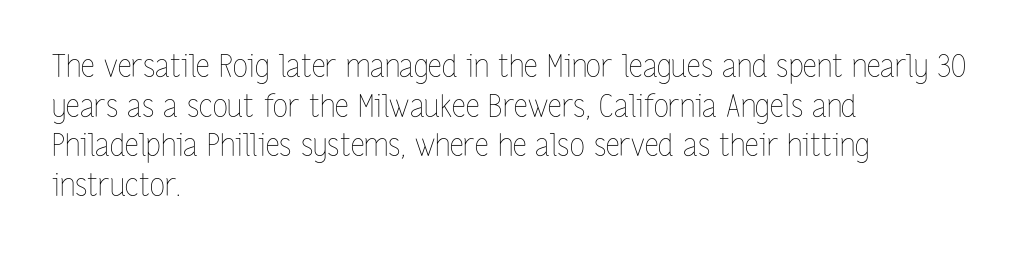
Do the characters align in a grid? No, the font is proportional. Alignment: flush left. Each new line begins a customary step beneath the previous one. Glyph-to-glyph distance matches everyday printed text.
